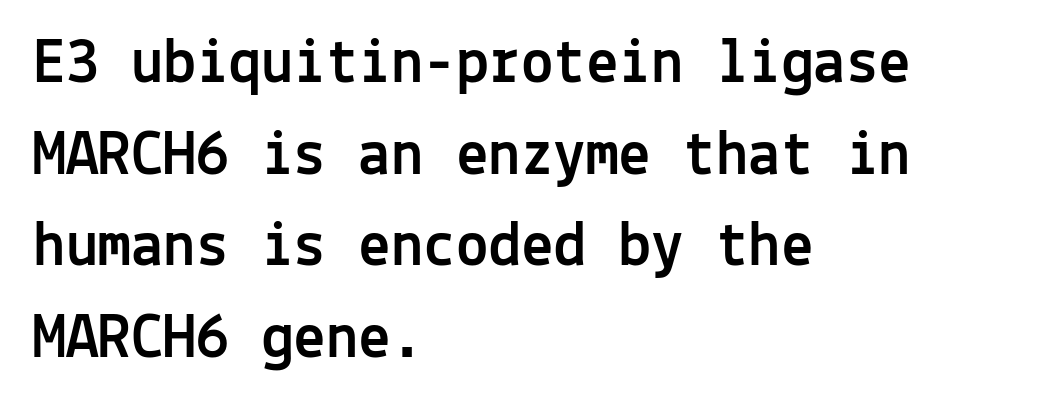
Q: Is the text italic (slanted)? A: No, it is upright.
Q: Is the typeface a serif or a sans-serif typeface? A: Sans-serif.
Q: Is the text underlined? A: No.
Q: How is the paragraph aligned? A: Left-aligned.
Q: Is the spacing between letters normal or unusually wide? A: Normal.
Q: Is the spacing between lines tight, normal or loose? A: Normal.
Q: Width (condensed, normal, or wide)? A: Normal.
Q: x-height? A: Medium.
Q: Monospaced? A: Yes.
